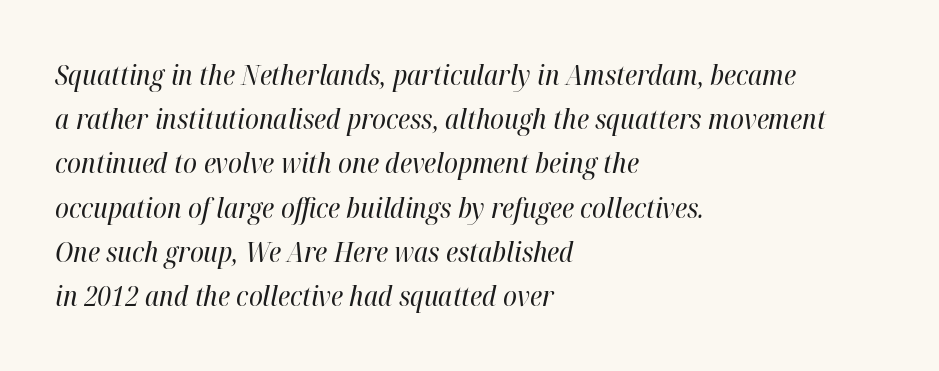
{"italic": "yes", "lean": "right", "slant_degrees": 12, "bold": "no", "weight": "regular", "width": "condensed", "stroke_contrast": "high", "x_height": "medium", "monospaced": "no", "underline": "no", "align": "left", "line_spacing": "normal", "line_spacing_ratio": 1.58, "letter_spacing": "normal", "letter_spacing_em": 0.0, "glyph_px": 28}
